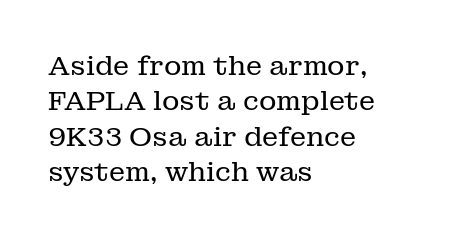
{"italic": "no", "bold": "no", "underline": "no", "align": "left", "line_spacing": "normal", "line_spacing_ratio": 1.31, "letter_spacing": "normal", "letter_spacing_em": 0.0, "glyph_px": 27}
